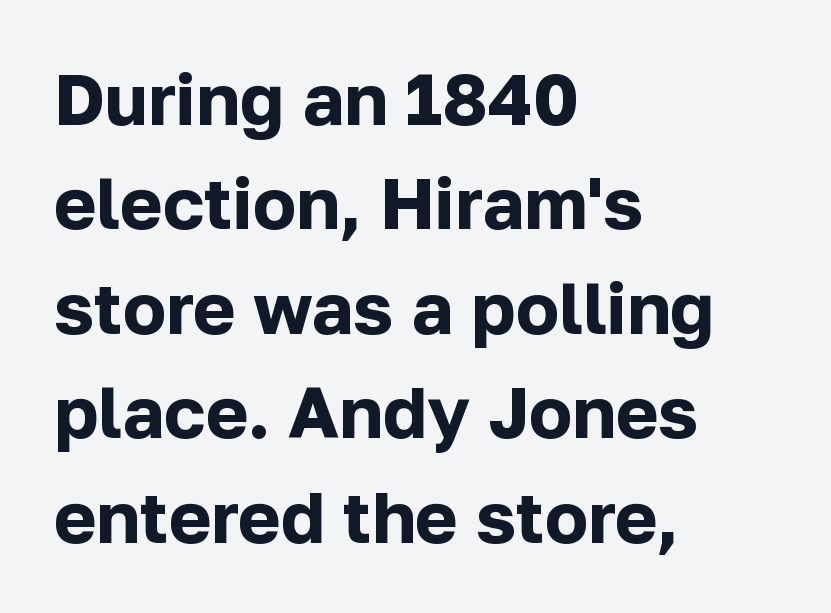
{"serif": "no", "italic": "no", "bold": "yes", "weight": "bold", "width": "normal", "stroke_contrast": "low", "x_height": "medium", "monospaced": "no", "underline": "no", "align": "left", "line_spacing": "normal", "line_spacing_ratio": 1.45, "letter_spacing": "normal", "letter_spacing_em": 0.0, "glyph_px": 72}
